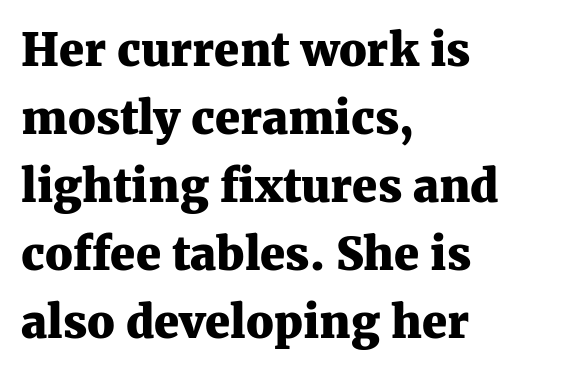
The image shows 45 px heavy serif type, upright; set left-aligned, normal line spacing (1.51x), normal letter spacing, not underlined; medium stroke contrast and a medium x-height.
